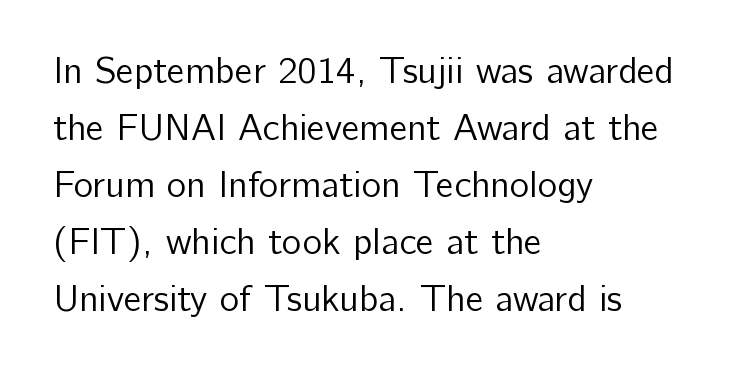
The image shows 37 px regular-weight sans-serif type, upright; set left-aligned, normal line spacing (1.54x), normal letter spacing, not underlined; low stroke contrast and a medium x-height.
